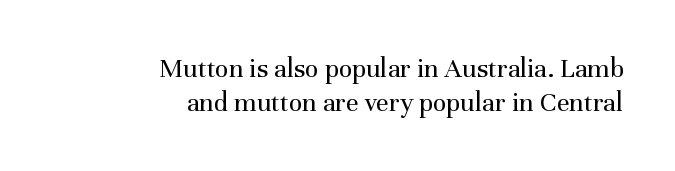
Italic: no, the glyphs are upright roman. Quick note: underline off. A typesetter would call this zero additional tracking. You could not count columns in this text — the font is proportionally spaced. Think standard paragraph weight, or any step lighter than that.
